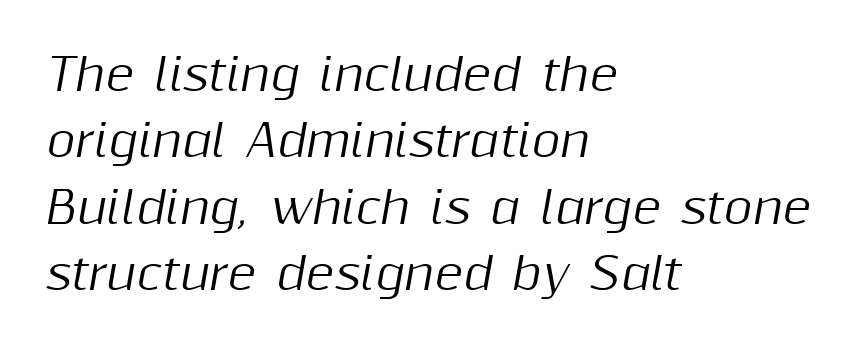
Q: Is the text italic (slanted)? A: Yes, it leans right by about 10 degrees.
Q: Is the text underlined? A: No.
Q: How is the paragraph aligned? A: Left-aligned.
Q: Is the spacing between letters normal or unusually wide? A: Normal.
Q: Is the spacing between lines tight, normal or loose? A: Normal.
Q: Width (condensed, normal, or wide)? A: Normal.
Q: Stroke contrast? A: Medium.
Q: x-height? A: Medium.
Q: Monospaced? A: No.
